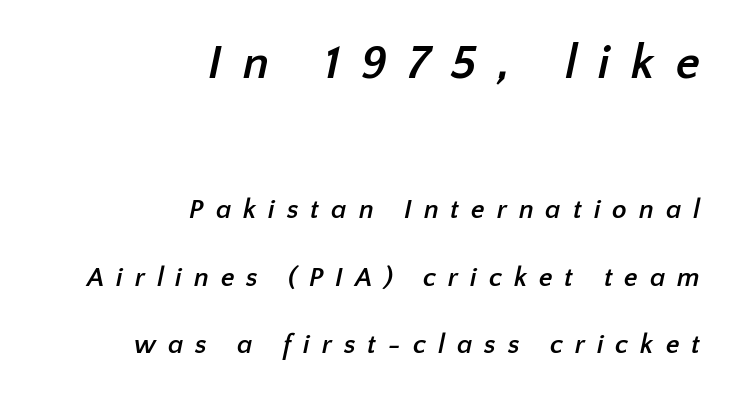
Every letter is thick-stroked: bold, no question. Larger block? The one above; the one below is distinctly smaller. This sample uses a sans-serif face. The space directly below the letters is spotless. The rendering anchors every line to the right-hand side.
